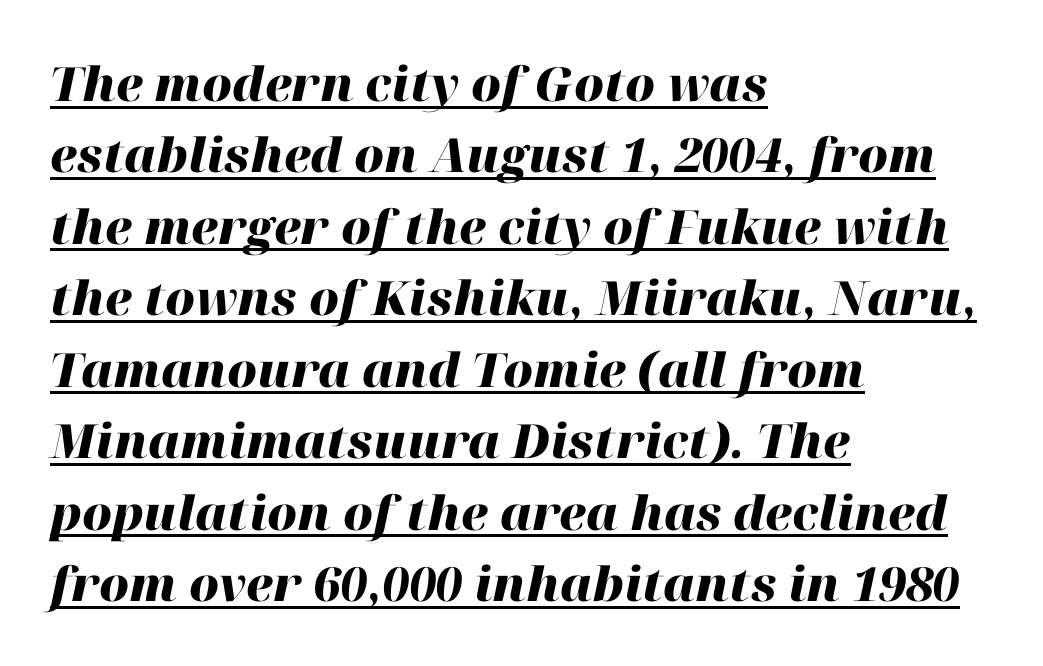
Q: Is the text bold? A: Yes.
Q: Is the text italic (slanted)? A: Yes, it leans right by about 12 degrees.
Q: Is the text underlined? A: Yes.
Q: How is the paragraph aligned? A: Left-aligned.
Q: Is the spacing between letters normal or unusually wide? A: Normal.
Q: Is the spacing between lines tight, normal or loose? A: Normal.
Q: Width (condensed, normal, or wide)? A: Normal.
Q: Stroke contrast? A: High.
Q: x-height? A: Medium.
Q: Monospaced? A: No.
